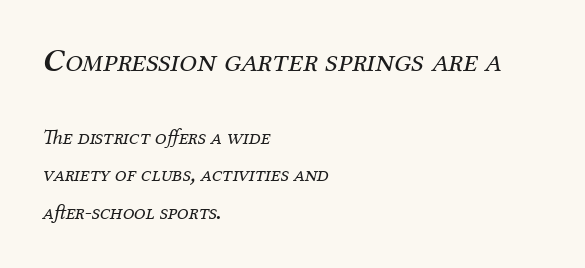
{"serif": "yes", "italic": "yes", "lean": "right", "slant_degrees": 12, "bold": "no", "weight": "regular", "width": "normal", "stroke_contrast": "medium", "x_height": "medium", "monospaced": "no", "underline": "no", "align": "left", "line_spacing_ratio": 1.79, "letter_spacing": "normal", "letter_spacing_em": 0.0, "larger_block": "first", "size_ratio": 1.52, "glyph_px": 32}
